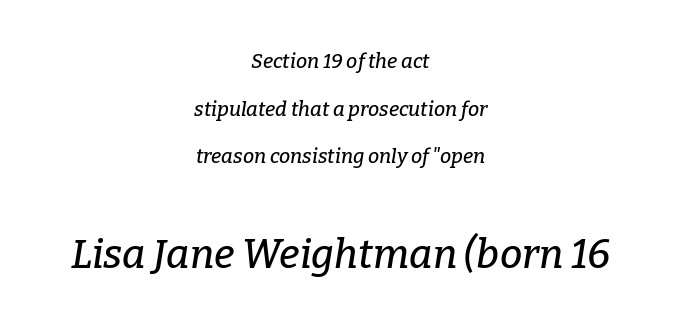
{"serif": "yes", "italic": "yes", "lean": "right", "slant_degrees": 9, "width": "normal", "stroke_contrast": "low", "x_height": "medium", "monospaced": "no", "underline": "no", "align": "center", "line_spacing": "loose", "line_spacing_ratio": 2.38, "letter_spacing": "normal", "letter_spacing_em": 0.0, "larger_block": "second", "size_ratio": 2.0, "glyph_px": 40}
